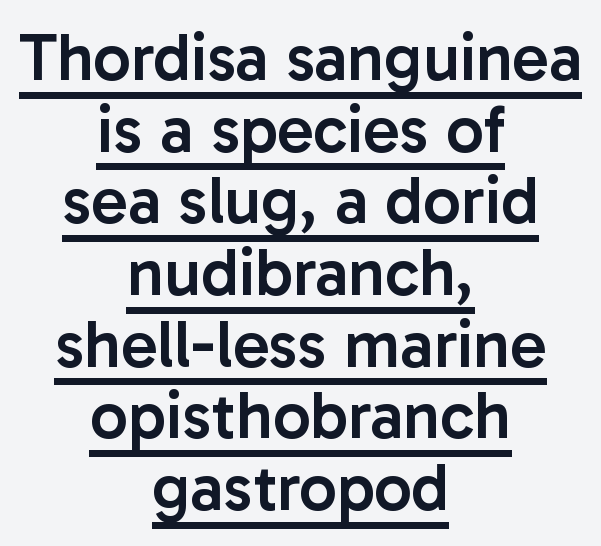
The passage shown is semibold, sitting just below true bold. These lines are rendered in a variable-pitch font. The passage shown stacks its lines with hardly any gap. Tracking here is standard; glyphs follow each other at the usual distance.
